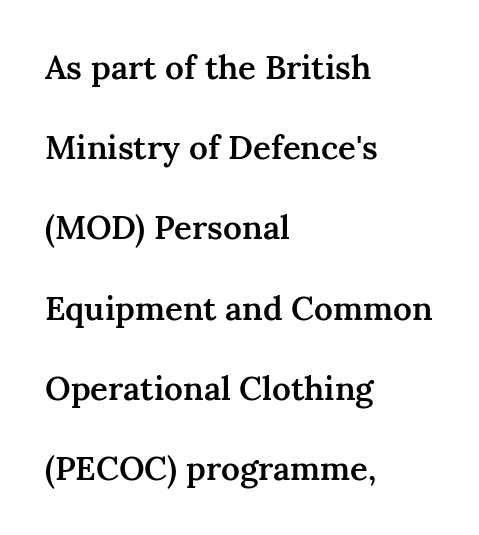
Q: Is the text bold? A: Semi-bold.
Q: Is the text italic (slanted)? A: No, it is upright.
Q: Is the typeface a serif or a sans-serif typeface? A: Serif.
Q: Is the text underlined? A: No.
Q: How is the paragraph aligned? A: Left-aligned.
Q: Is the spacing between letters normal or unusually wide? A: Normal.
Q: Is the spacing between lines tight, normal or loose? A: Loose.
Q: Width (condensed, normal, or wide)? A: Normal.
Q: Stroke contrast? A: Medium.
Q: x-height? A: Medium.
Q: Monospaced? A: No.
